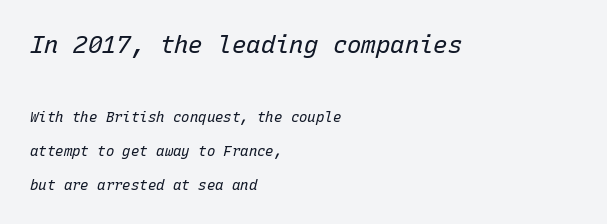
{"italic": "yes", "lean": "right", "slant_degrees": 15, "bold": "no", "underline": "no", "align": "left", "line_spacing": "loose", "line_spacing_ratio": 2.43, "letter_spacing": "normal", "letter_spacing_em": 0.0, "larger_block": "first", "size_ratio": 1.71, "glyph_px": 24}
